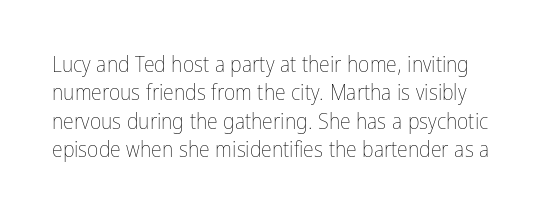
Q: Is the text bold? A: No.
Q: Is the text italic (slanted)? A: No, it is upright.
Q: Is the text underlined? A: No.
Q: Is the spacing between letters normal or unusually wide? A: Normal.
Q: Is the spacing between lines tight, normal or loose? A: Normal.
